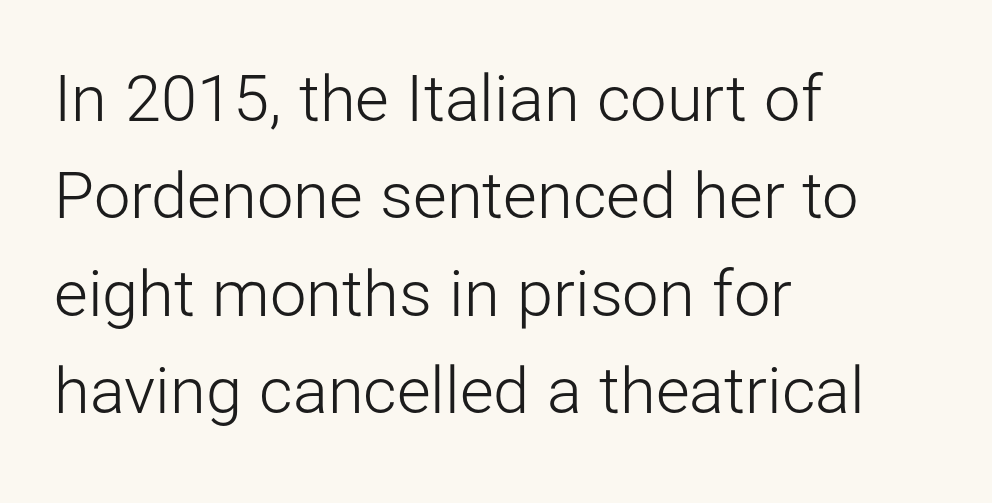
Q: Is the text bold? A: No.
Q: Is the text italic (slanted)? A: No, it is upright.
Q: Is the typeface a serif or a sans-serif typeface? A: Sans-serif.
Q: Is the text underlined? A: No.
Q: How is the paragraph aligned? A: Left-aligned.
Q: Is the spacing between letters normal or unusually wide? A: Normal.
Q: Is the spacing between lines tight, normal or loose? A: Normal.
Q: Width (condensed, normal, or wide)? A: Normal.
Q: Stroke contrast? A: Low.
Q: x-height? A: Medium.
Q: Monospaced? A: No.
